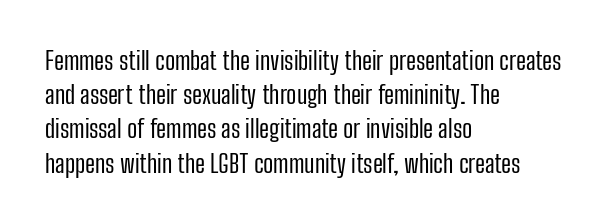
Q: Is the text bold? A: No.
Q: Is the text italic (slanted)? A: No, it is upright.
Q: Is the text underlined? A: No.
Q: How is the paragraph aligned? A: Left-aligned.
Q: Is the spacing between letters normal or unusually wide? A: Normal.
Q: Is the spacing between lines tight, normal or loose? A: Normal.
